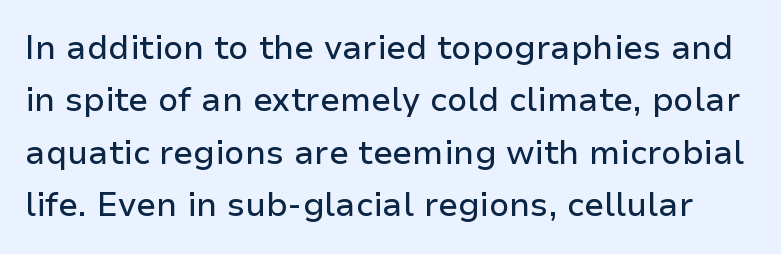
The image shows 33 px sans-serif type, upright; set normal line spacing (1.59x), normal letter spacing, not underlined; low stroke contrast and a medium x-height.
